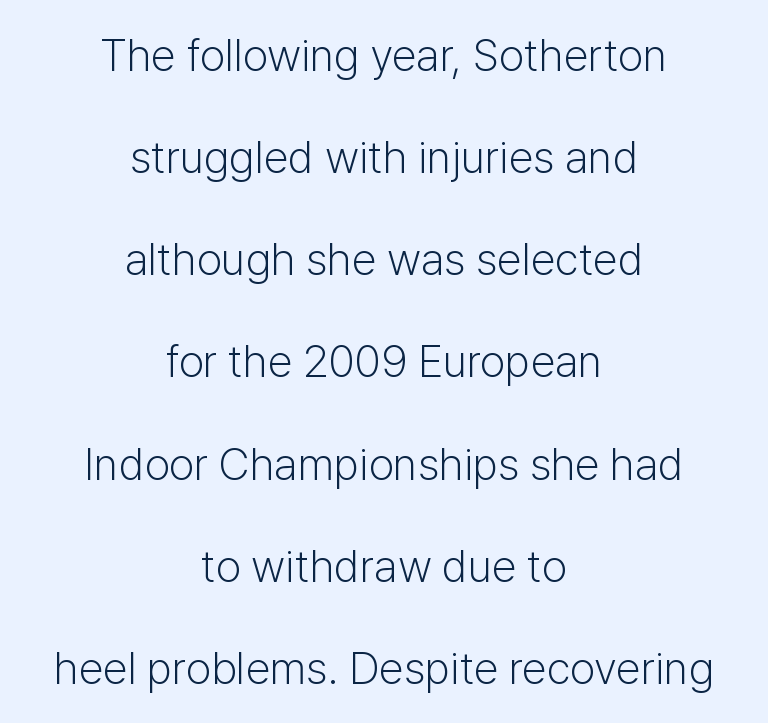
Do the characters align in a grid? No, the font is proportional. The lines in this sample share a center point and differ in where they start and stop. These lines were composed using upright roman letters. Between one letter and the next there's only the usual sliver of space.
